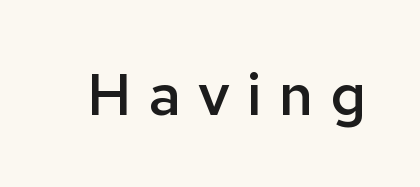
The image shows 59 px semibold sans-serif type, upright; set unusually wide letter spacing (+0.29 em), not underlined; low stroke contrast and a medium x-height.
